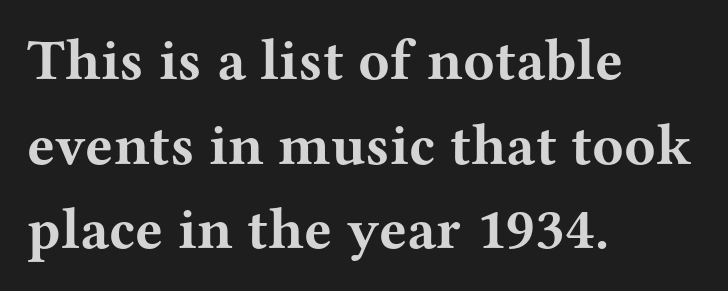
{"serif": "yes", "italic": "no", "bold": "yes", "weight": "bold", "width": "wide", "stroke_contrast": "medium", "x_height": "medium", "monospaced": "no", "underline": "no", "align": "left", "line_spacing": "normal", "line_spacing_ratio": 1.46, "letter_spacing": "normal", "letter_spacing_em": 0.0, "glyph_px": 58}
